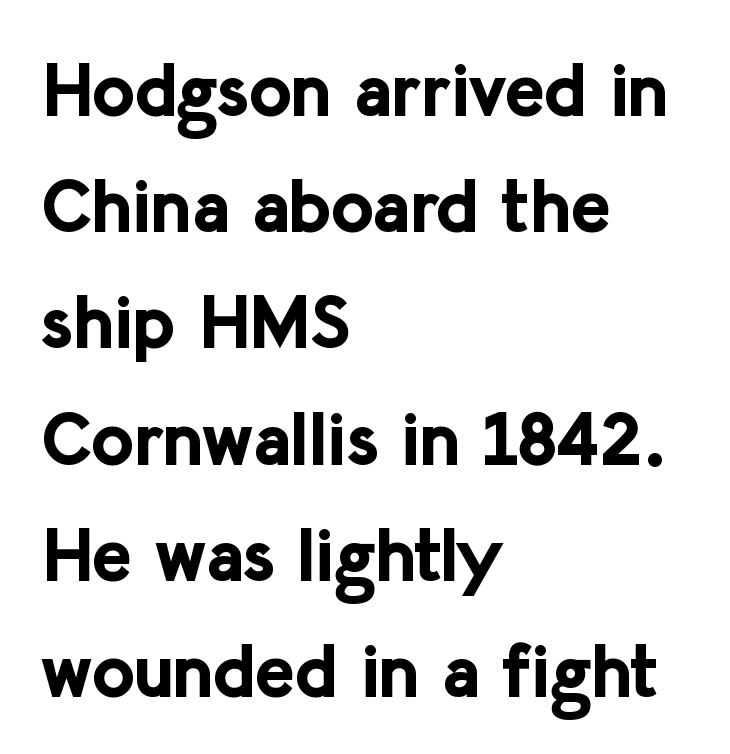
Q: Is the text bold? A: Yes.
Q: Is the text italic (slanted)? A: No, it is upright.
Q: Is the typeface a serif or a sans-serif typeface? A: Sans-serif.
Q: Is the text underlined? A: No.
Q: How is the paragraph aligned? A: Left-aligned.
Q: Is the spacing between letters normal or unusually wide? A: Normal.
Q: Is the spacing between lines tight, normal or loose? A: Normal.
Q: Width (condensed, normal, or wide)? A: Normal.
Q: Stroke contrast? A: Low.
Q: x-height? A: Medium.
Q: Monospaced? A: No.
